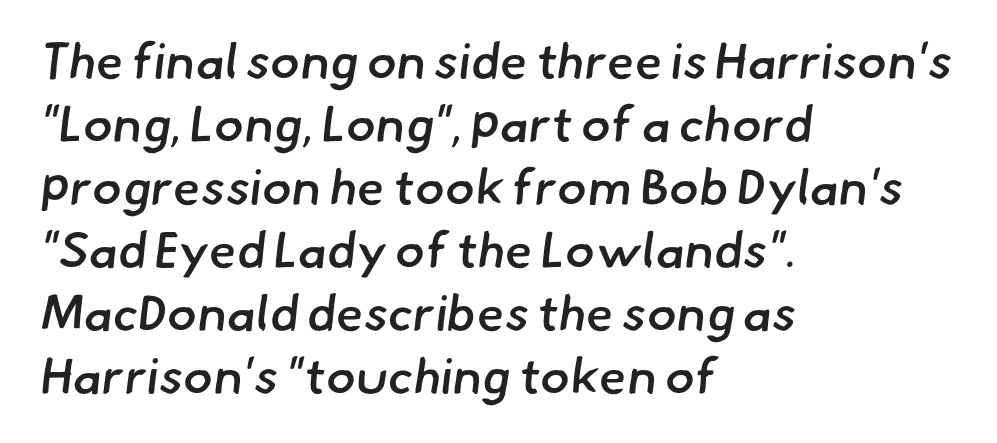
Q: Is the text bold? A: Semi-bold.
Q: Is the typeface a serif or a sans-serif typeface? A: Sans-serif.
Q: Is the text underlined? A: No.
Q: How is the paragraph aligned? A: Left-aligned.
Q: Is the spacing between letters normal or unusually wide? A: Normal.
Q: Is the spacing between lines tight, normal or loose? A: Normal.
Q: Width (condensed, normal, or wide)? A: Normal.
Q: Stroke contrast? A: Low.
Q: x-height? A: Small.
Q: Monospaced? A: No.
